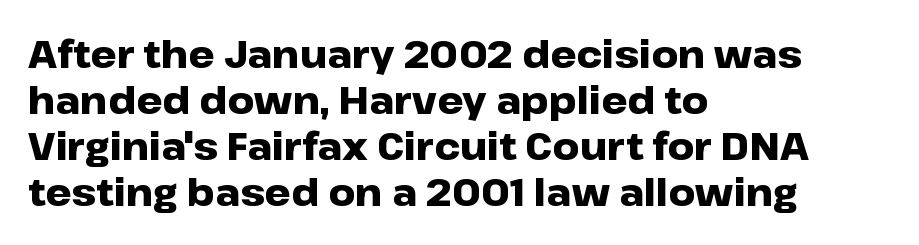
The image shows 37 px heavy, wide sans-serif type, upright; set left-aligned, line spacing 1.24x, normal letter spacing, not underlined; low stroke contrast and a medium x-height.
